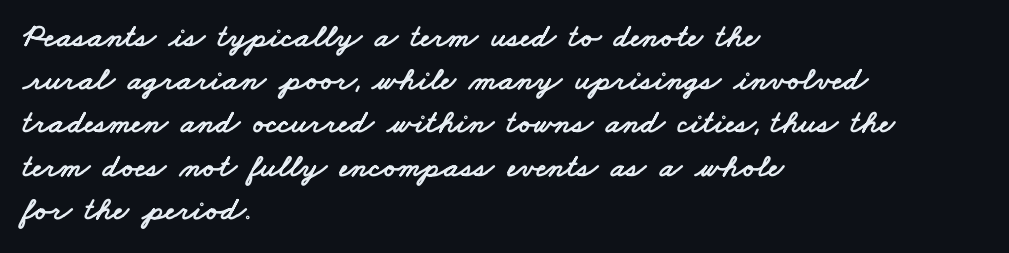
The image shows 33 px wide sans-serif type; set left-aligned, normal line spacing (1.31x), normal letter spacing, not underlined; low stroke contrast and a small x-height.
